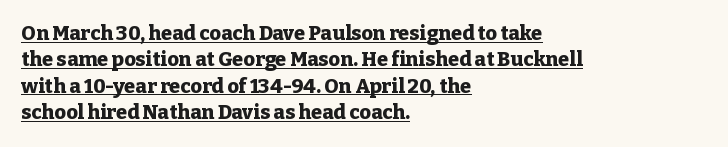
Q: Is the text bold? A: Yes.
Q: Is the text italic (slanted)? A: No, it is upright.
Q: Is the text underlined? A: Yes.
Q: How is the paragraph aligned? A: Left-aligned.
Q: Is the spacing between letters normal or unusually wide? A: Normal.
Q: Is the spacing between lines tight, normal or loose? A: Normal.
